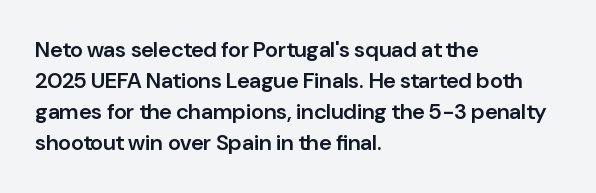
{"italic": "no", "bold": "semi", "underline": "no", "align": "left", "line_spacing": "normal", "line_spacing_ratio": 1.41, "letter_spacing": "normal", "letter_spacing_em": 0.0, "glyph_px": 22}
